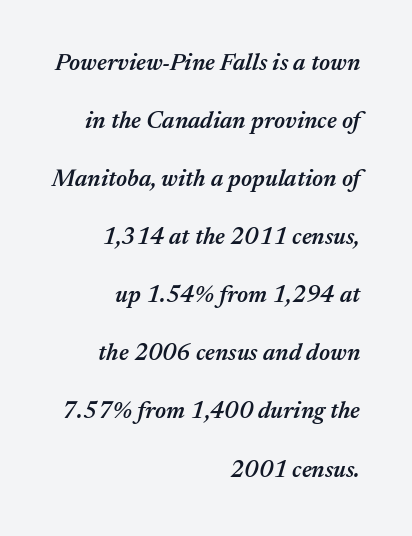
The image shows 24 px text type, italic (leaning right); set right-aligned, loose line spacing (2.42x), normal letter spacing, not underlined.
